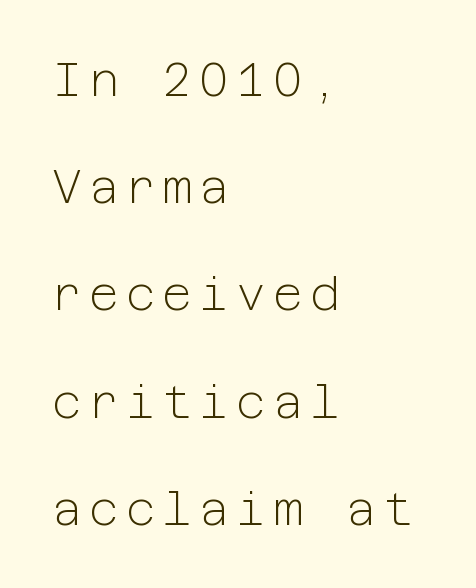
The image shows 46 px light sans-serif type, upright; set left-aligned, loose line spacing (2.33x), not underlined; low stroke contrast and a medium x-height.
